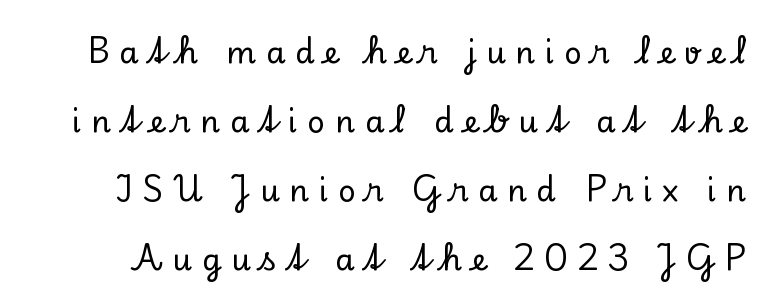
Q: Is the text italic (slanted)? A: No, it is upright.
Q: Is the text underlined? A: No.
Q: Is the spacing between letters normal or unusually wide? A: Unusually wide.
Q: Is the spacing between lines tight, normal or loose? A: Loose.
Q: Width (condensed, normal, or wide)? A: Normal.
Q: Stroke contrast? A: Low.
Q: x-height? A: Small.
Q: Monospaced? A: No.
